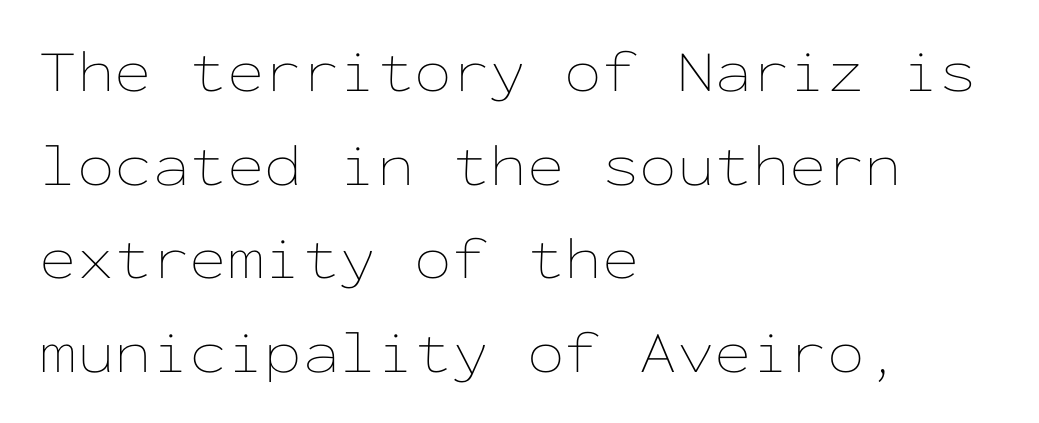
Q: Is the text bold? A: No.
Q: Is the text italic (slanted)? A: No, it is upright.
Q: Is the text underlined? A: No.
Q: How is the paragraph aligned? A: Left-aligned.
Q: Is the spacing between letters normal or unusually wide? A: Normal.
Q: Is the spacing between lines tight, normal or loose? A: Normal.
Q: Width (condensed, normal, or wide)? A: Wide.
Q: Stroke contrast? A: Low.
Q: x-height? A: Medium.
Q: Monospaced? A: Yes.
